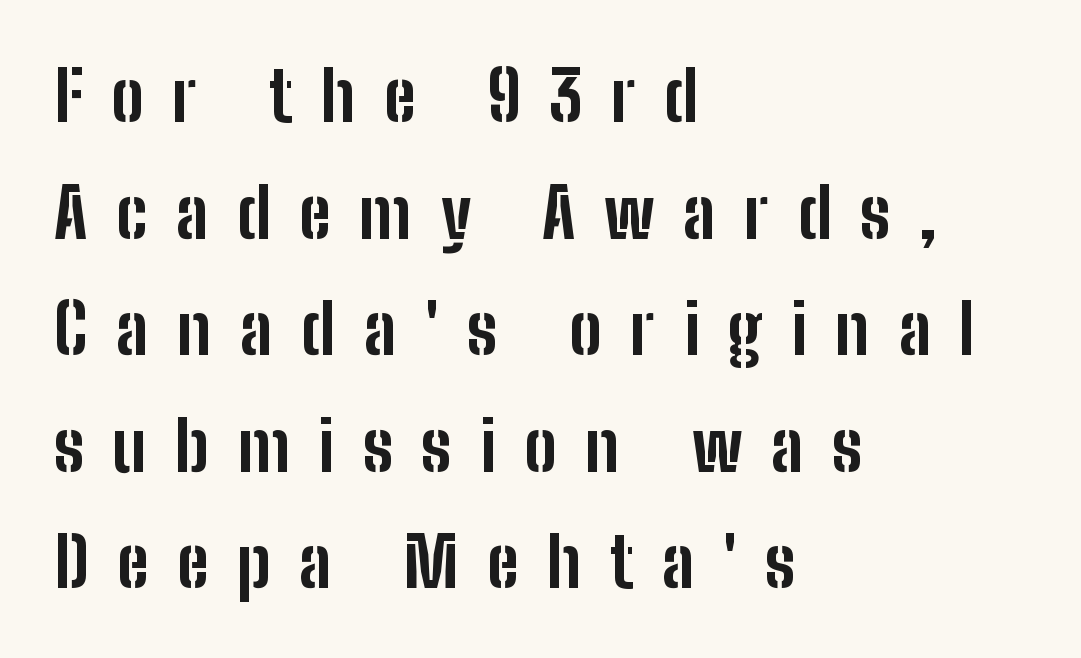
A student would call this left alignment; a typographer would say flush left, rag right. Looks like regular typesetting: each glyph gets only the width it needs. If you drew a line through each stem, it would be perfectly vertical. Its strokes are broad and dark, the hallmark of bold type. The area under the type is left untouched. The letters are spread apart with noticeably loose tracking.
